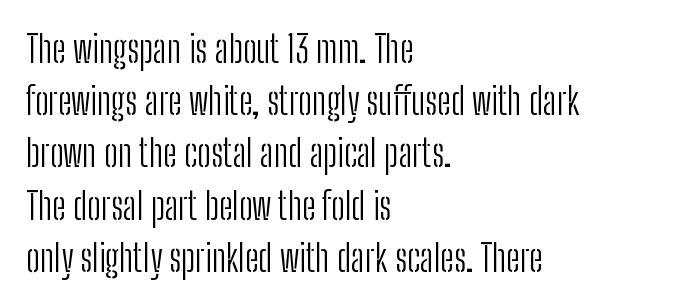
The image shows 37 px light, condensed sans-serif type, upright; set left-aligned, normal line spacing (1.41x), normal letter spacing, not underlined; low stroke contrast and a medium x-height.
